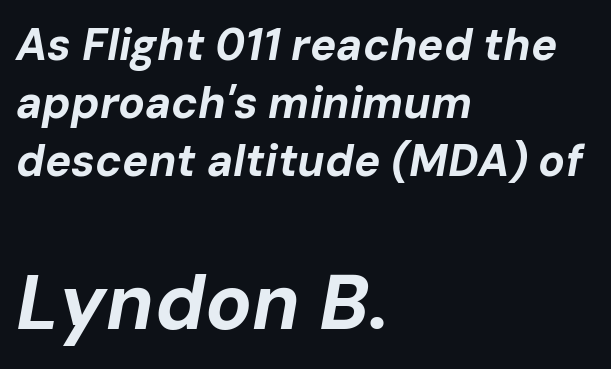
Q: Is the text bold? A: Yes.
Q: Is the text italic (slanted)? A: Yes, it leans right by about 10 degrees.
Q: Is the text underlined? A: No.
Q: How is the paragraph aligned? A: Left-aligned.
Q: Is the spacing between letters normal or unusually wide? A: Normal.
Q: Is the spacing between lines tight, normal or loose? A: Normal.
Q: Which block of text is set in a larger size, the first (top) or the second (bottom)? A: The second (bottom) one.
Q: Width (condensed, normal, or wide)? A: Normal.
Q: Stroke contrast? A: Low.
Q: x-height? A: Medium.
Q: Monospaced? A: No.
